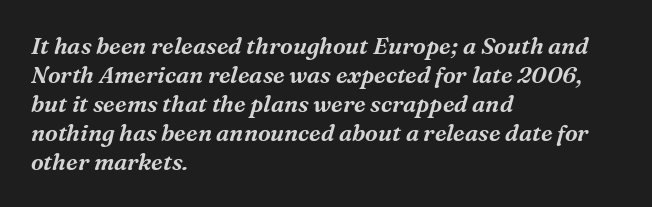
Q: Is the text italic (slanted)? A: Yes, it leans right by about 16 degrees.
Q: Is the text underlined? A: No.
Q: How is the paragraph aligned? A: Left-aligned.
Q: Is the spacing between letters normal or unusually wide? A: Normal.
Q: Is the spacing between lines tight, normal or loose? A: Normal.
